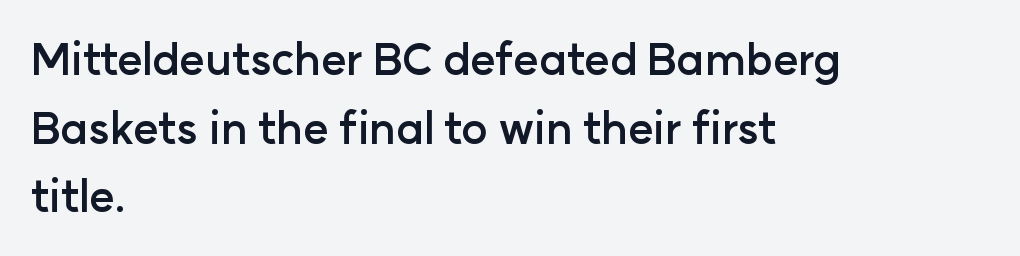
Nope, not italic — everything's standing straight. In terms of weight, the rendering is a true, heavy bold. Plain, unruled lines of type. The face used here is proportionally spaced, like ordinary book or web type.
